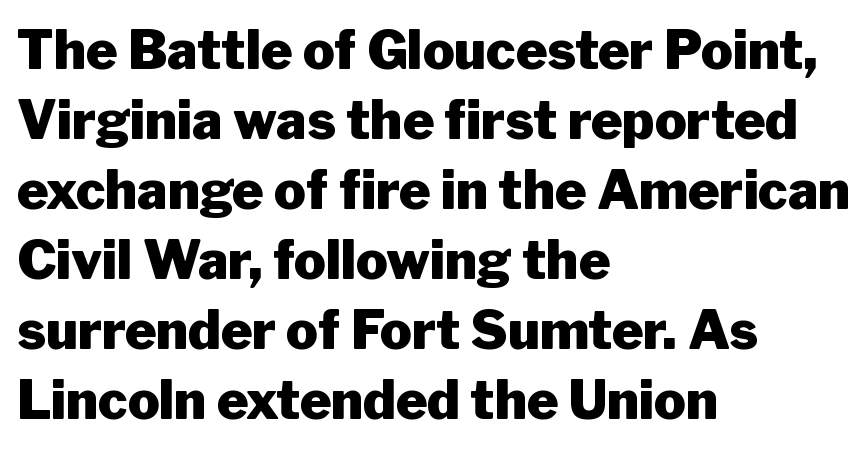
The image shows 53 px heavy sans-serif type, upright; set left-aligned, normal line spacing (1.32x), normal letter spacing, not underlined; low stroke contrast and a medium x-height.
